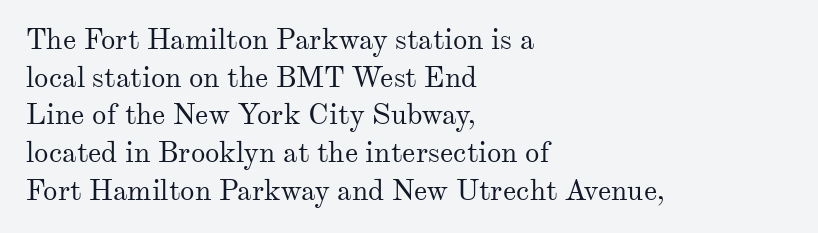
{"serif": "yes", "italic": "no", "bold": "no", "weight": "regular", "width": "normal", "stroke_contrast": "medium", "x_height": "small", "monospaced": "no", "underline": "no", "align": "left", "line_spacing": "normal", "line_spacing_ratio": 1.3, "letter_spacing": "normal", "letter_spacing_em": 0.0, "glyph_px": 29}
